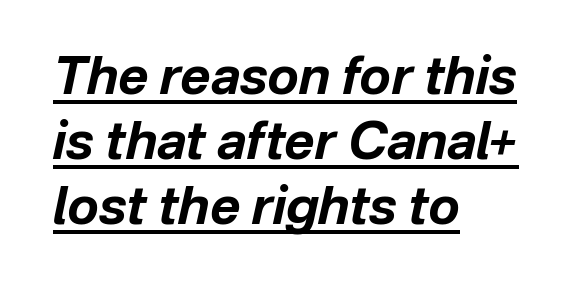
Standard letterfit; no display-style spreading of the glyphs. Short and long lines alike share a common starting point at left. Each letter keeps its own natural width here, so spacing adapts to shape. Students, this is bold: see how much ink each stroke carries. If you drew a line through each stem, it would be angled.
